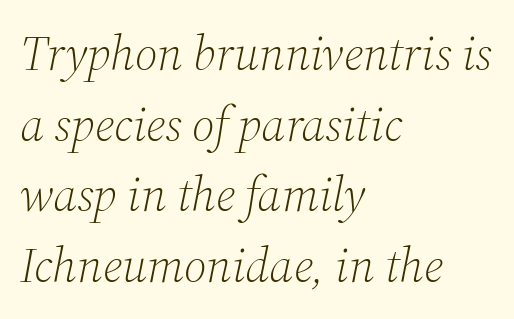
The image shows 48 px light serif type, italic (leaning right); set left-aligned, normal line spacing (1.47x), normal letter spacing, not underlined; medium stroke contrast and a medium x-height.
